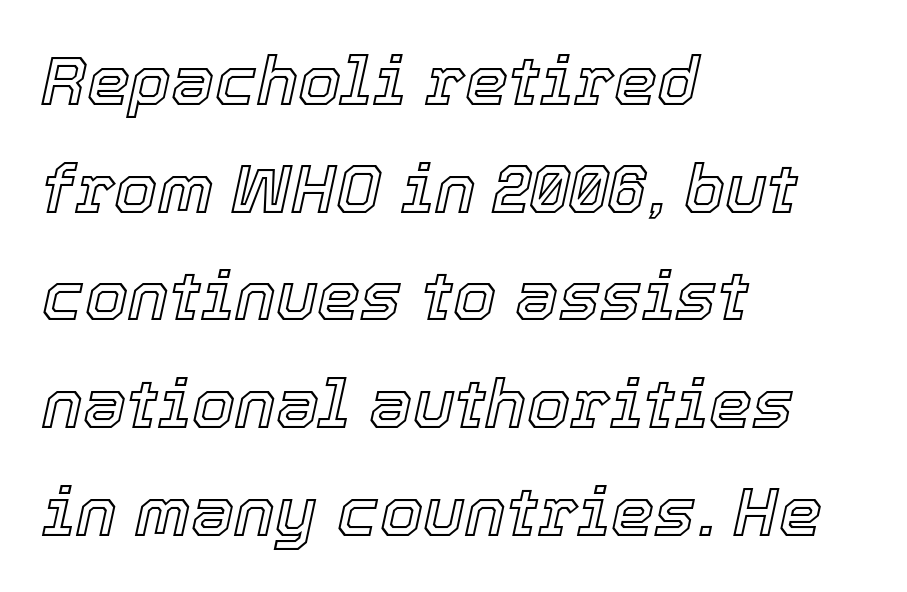
{"italic": "yes", "lean": "right", "slant_degrees": 12, "width": "normal", "x_height": "medium", "monospaced": "no", "underline": "no", "align": "left", "line_spacing": "normal", "line_spacing_ratio": 1.56, "letter_spacing": "normal", "letter_spacing_em": 0.0, "glyph_px": 69}
